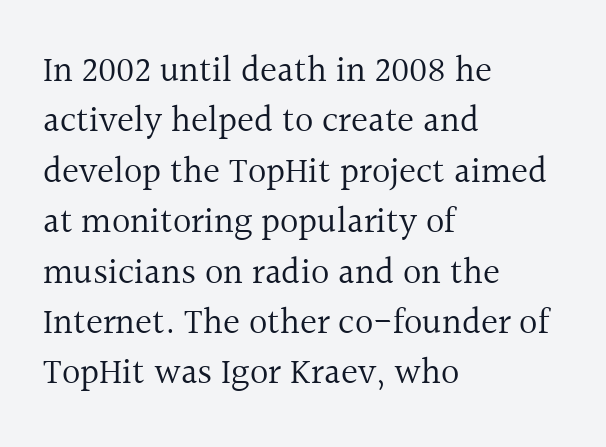
The image shows 36 px regular-weight serif type, upright; set left-aligned, normal line spacing (1.4x), normal letter spacing, not underlined; a medium x-height.
